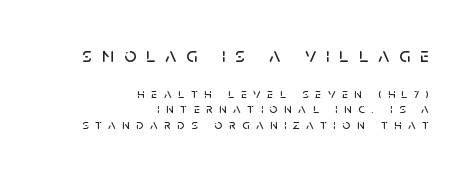
{"italic": "no", "underline": "no", "align": "right", "line_spacing": "tight", "line_spacing_ratio": 1.13, "letter_spacing": "wide", "letter_spacing_em": 0.47, "larger_block": "first", "size_ratio": 1.5, "glyph_px": 21}
